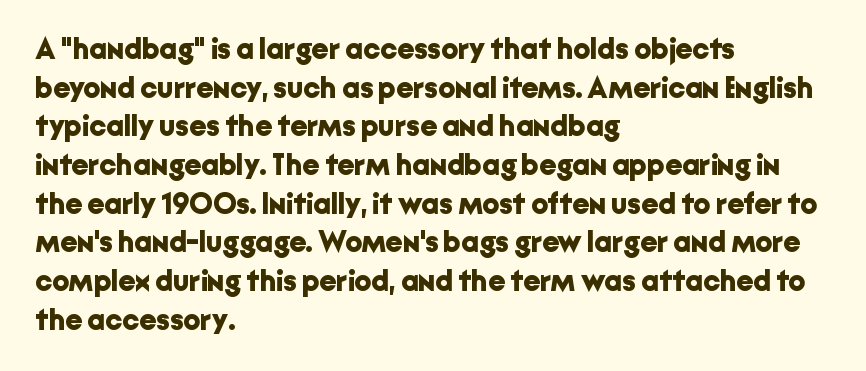
The image shows 30 px bold sans-serif type, upright; set left-aligned, normal line spacing (1.29x), normal letter spacing, not underlined; low stroke contrast and a medium x-height.
